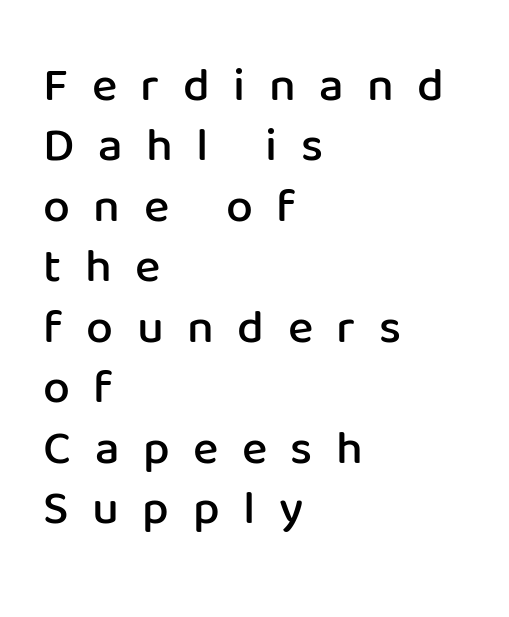
Vertical strokes here are truly vertical. Does extra space separate the letters? Yes, quite a lot of it. Note the varied advance widths — an 'i' is clearly narrower than an 'm'. Check where the strokes stop: nothing finishes them off — pure sans. The passage shown is semibold, sitting just below true bold.
